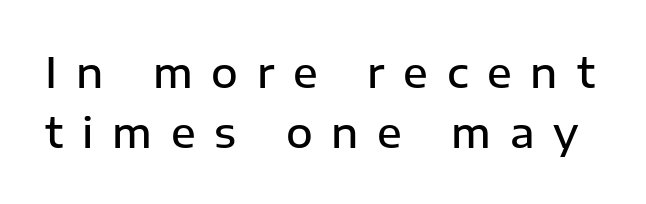
The image shows 41 px semibold sans-serif type, upright; set normal line spacing (1.47x), unusually wide letter spacing (+0.46 em), not underlined; low stroke contrast and a medium x-height.
